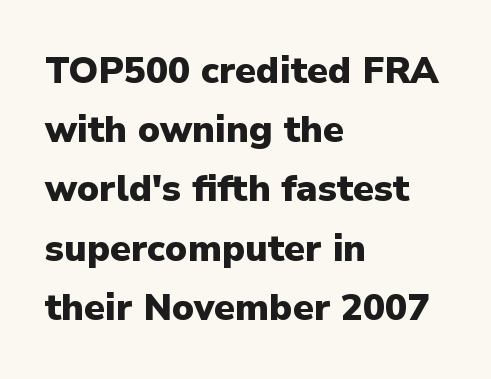
Q: Is the text bold? A: Yes.
Q: Is the text italic (slanted)? A: No, it is upright.
Q: Is the typeface a serif or a sans-serif typeface? A: Sans-serif.
Q: Is the text underlined? A: No.
Q: How is the paragraph aligned? A: Left-aligned.
Q: Is the spacing between letters normal or unusually wide? A: Normal.
Q: Is the spacing between lines tight, normal or loose? A: Normal.
Q: Width (condensed, normal, or wide)? A: Normal.
Q: Stroke contrast? A: Low.
Q: x-height? A: Medium.
Q: Monospaced? A: No.
